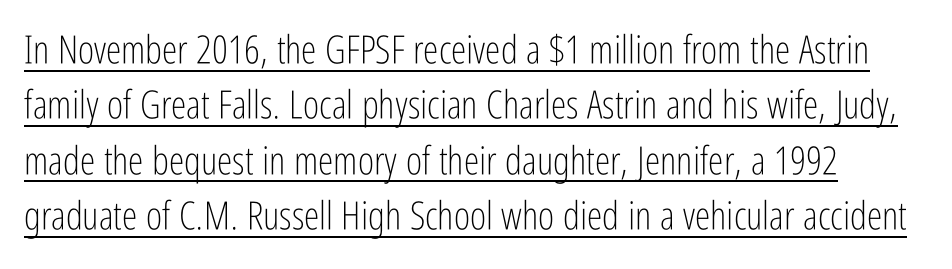
{"serif": "no", "italic": "no", "bold": "no", "weight": "light", "width": "condensed", "stroke_contrast": "low", "x_height": "medium", "monospaced": "no", "underline": "yes", "align": "left", "line_spacing": "normal", "line_spacing_ratio": 1.42, "letter_spacing": "normal", "letter_spacing_em": 0.0, "glyph_px": 39}
